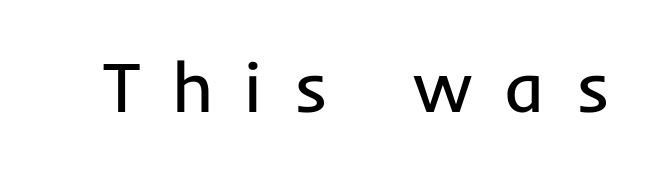
{"serif": "no", "italic": "no", "bold": "no", "weight": "regular", "width": "normal", "stroke_contrast": "low", "x_height": "medium", "monospaced": "no", "underline": "no", "letter_spacing": "wide", "letter_spacing_em": 0.43, "glyph_px": 71}
